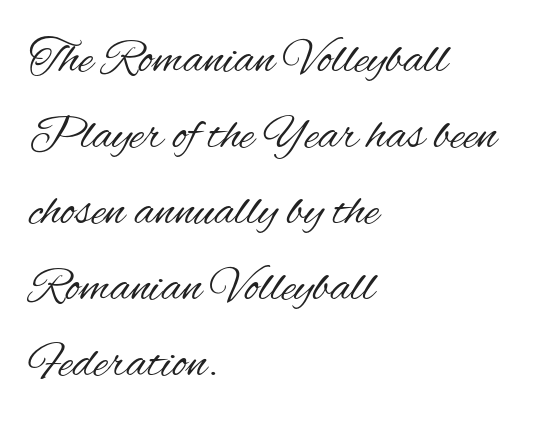
Q: Is the text bold? A: No.
Q: Is the text italic (slanted)? A: Yes.
Q: Is the typeface a serif or a sans-serif typeface? A: Sans-serif.
Q: Is the text underlined? A: No.
Q: How is the paragraph aligned? A: Left-aligned.
Q: Is the spacing between letters normal or unusually wide? A: Normal.
Q: Is the spacing between lines tight, normal or loose? A: Normal.
Q: Width (condensed, normal, or wide)? A: Condensed.
Q: Stroke contrast? A: Medium.
Q: x-height? A: Small.
Q: Monospaced? A: No.
